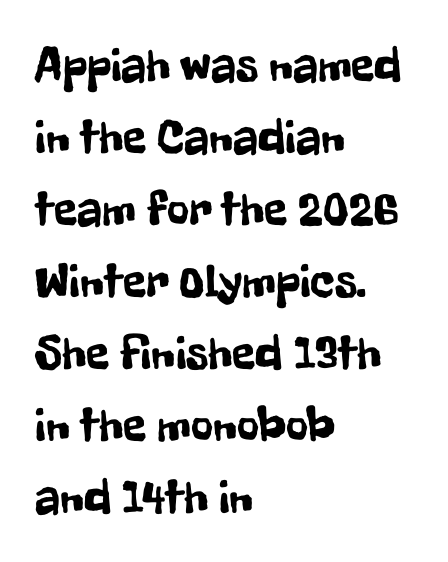
Q: Is the text italic (slanted)? A: No, it is upright.
Q: Is the typeface a serif or a sans-serif typeface? A: Sans-serif.
Q: Is the text underlined? A: No.
Q: How is the paragraph aligned? A: Left-aligned.
Q: Is the spacing between letters normal or unusually wide? A: Normal.
Q: Is the spacing between lines tight, normal or loose? A: Normal.
Q: Width (condensed, normal, or wide)? A: Condensed.
Q: Stroke contrast? A: Low.
Q: x-height? A: Medium.
Q: Monospaced? A: No.
